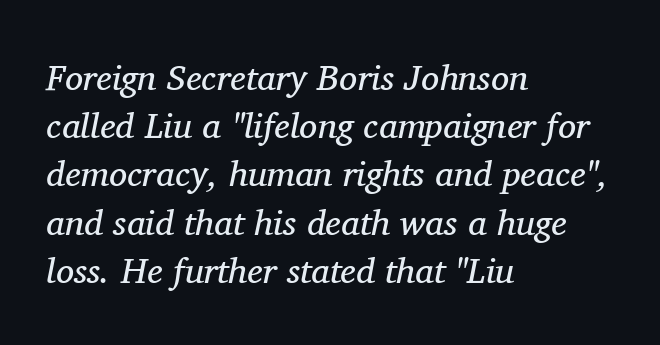
{"serif": "yes", "italic": "yes", "lean": "right", "slant_degrees": 11, "bold": "no", "weight": "regular", "width": "normal", "stroke_contrast": "medium", "x_height": "medium", "monospaced": "no", "underline": "no", "align": "left", "line_spacing": "normal", "line_spacing_ratio": 1.34, "letter_spacing": "normal", "letter_spacing_em": 0.0, "glyph_px": 36}
